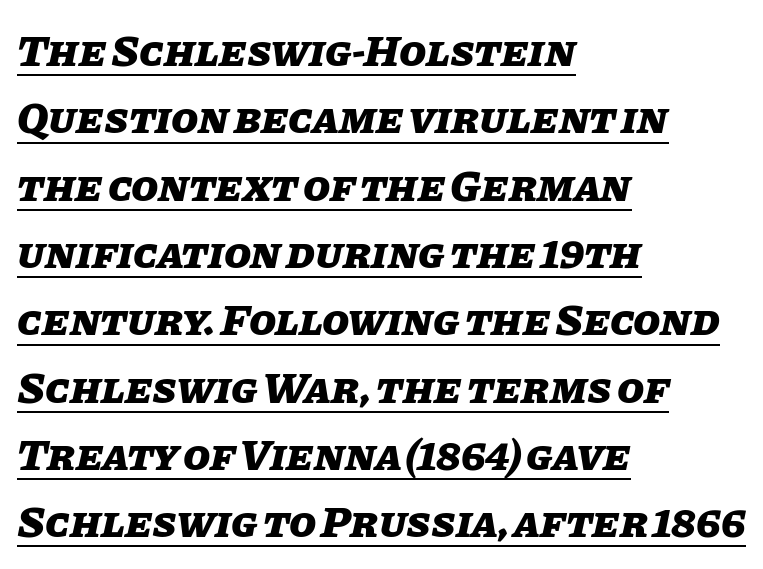
{"italic": "yes", "lean": "right", "slant_degrees": 11, "bold": "yes", "weight": "heavy", "width": "normal", "stroke_contrast": "low", "x_height": "large", "monospaced": "no", "underline": "yes", "align": "left", "line_spacing": "normal", "line_spacing_ratio": 1.53, "letter_spacing": "normal", "letter_spacing_em": 0.0, "glyph_px": 44}
